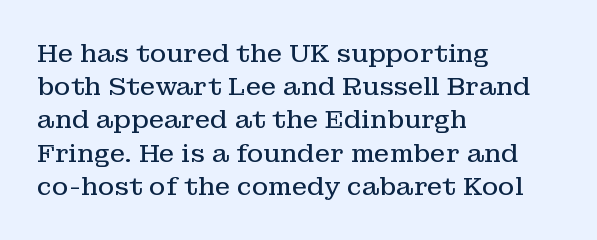
The image shows 25 px text type, upright; set left-aligned, normal line spacing (1.33x), normal letter spacing, not underlined.
